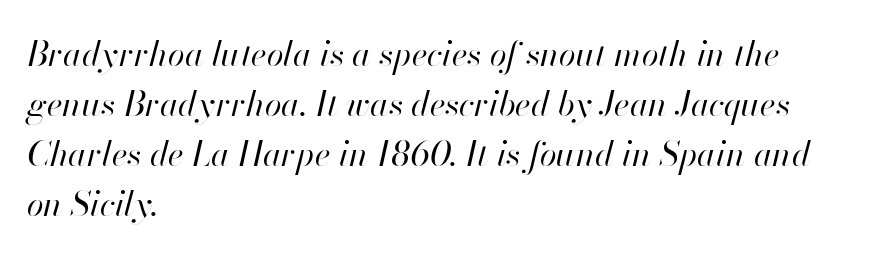
Q: Is the text bold? A: No.
Q: Is the text italic (slanted)? A: Yes, it leans right by about 13 degrees.
Q: Is the text underlined? A: No.
Q: How is the paragraph aligned? A: Left-aligned.
Q: Is the spacing between letters normal or unusually wide? A: Normal.
Q: Is the spacing between lines tight, normal or loose? A: Normal.
Q: Width (condensed, normal, or wide)? A: Normal.
Q: Stroke contrast? A: High.
Q: x-height? A: Small.
Q: Monospaced? A: No.
